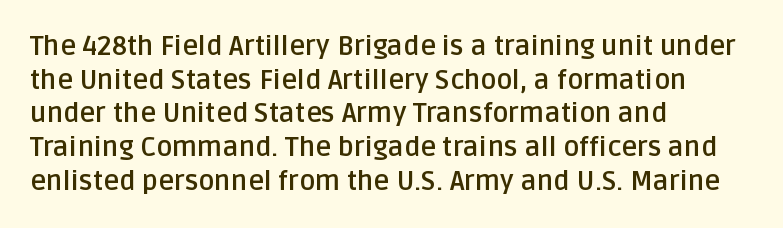
Q: Is the text bold? A: Yes.
Q: Is the text italic (slanted)? A: No, it is upright.
Q: Is the text underlined? A: No.
Q: How is the paragraph aligned? A: Left-aligned.
Q: Is the spacing between letters normal or unusually wide? A: Normal.
Q: Is the spacing between lines tight, normal or loose? A: Normal.
